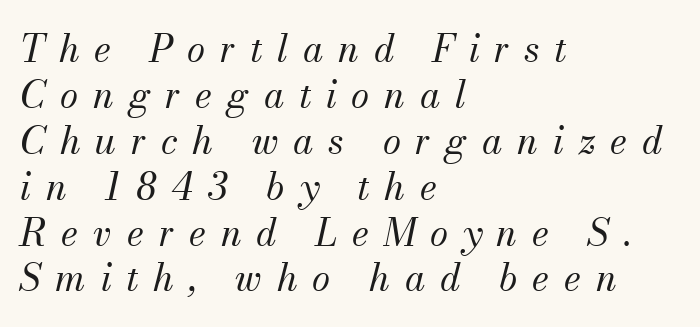
The image shows 37 px regular-weight serif type, italic (leaning right); set left-aligned, line spacing 1.24x, unusually wide letter spacing (+0.4 em), not underlined; medium stroke contrast and a small x-height.
